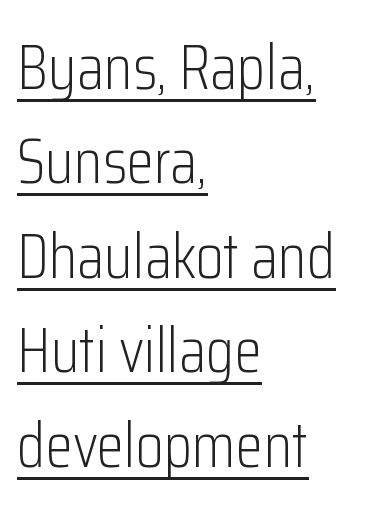
The image shows 63 px light, condensed sans-serif type, upright; set left-aligned, normal line spacing (1.5x), normal letter spacing, underlined; low stroke contrast and a medium x-height.
